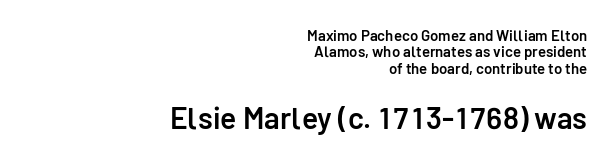
{"serif": "no", "italic": "no", "bold": "semi", "weight": "semibold", "width": "normal", "stroke_contrast": "low", "x_height": "medium", "monospaced": "no", "underline": "no", "align": "right", "line_spacing": "tight", "line_spacing_ratio": 1.09, "letter_spacing": "normal", "letter_spacing_em": 0.0, "larger_block": "second", "size_ratio": 2.0, "glyph_px": 30}
